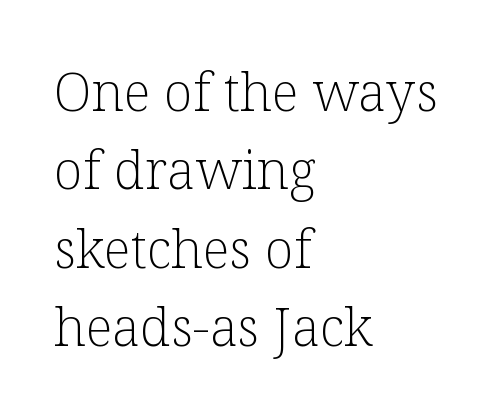
The image shows 53 px light serif type, upright; set left-aligned, normal line spacing (1.48x), normal letter spacing, not underlined; low stroke contrast and a medium x-height.
